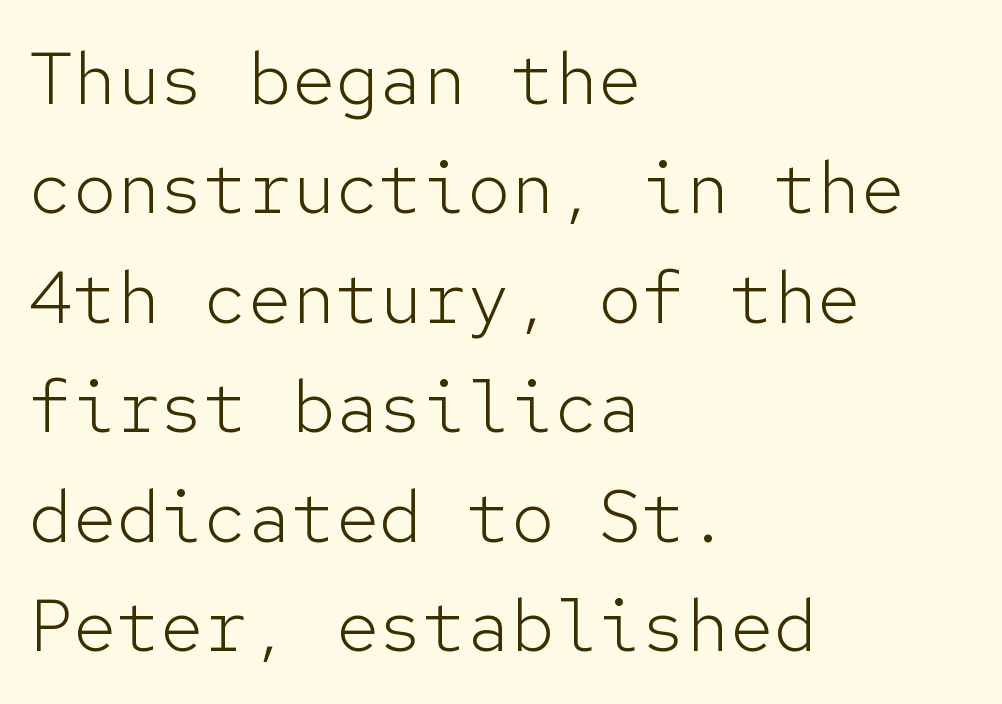
{"serif": "no", "italic": "no", "bold": "no", "weight": "light", "width": "normal", "stroke_contrast": "low", "x_height": "medium", "monospaced": "yes", "underline": "no", "align": "left", "line_spacing": "normal", "line_spacing_ratio": 1.5, "letter_spacing": "normal", "letter_spacing_em": 0.0, "glyph_px": 73}
